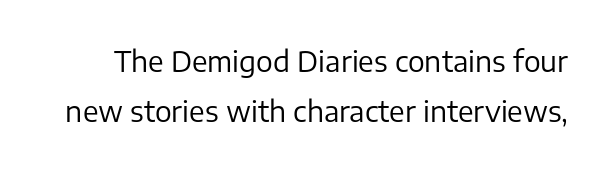
Honestly, the letter spacing is just normal — you wouldn't notice it. Each letter keeps its own natural width here, so spacing adapts to shape. This is the regular roman posture of the typeface. Serifs: no, the terminals of the letterforms are clean. The letters look calm and open, with moderate or lighter stems.
